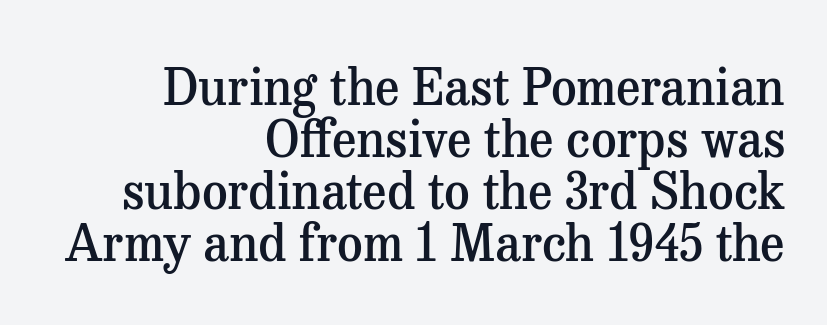
{"serif": "yes", "italic": "no", "bold": "semi", "weight": "semibold", "width": "normal", "stroke_contrast": "medium", "x_height": "medium", "monospaced": "no", "underline": "no", "align": "right", "line_spacing": "tight", "line_spacing_ratio": 1.04, "letter_spacing": "normal", "letter_spacing_em": 0.0, "glyph_px": 50}
